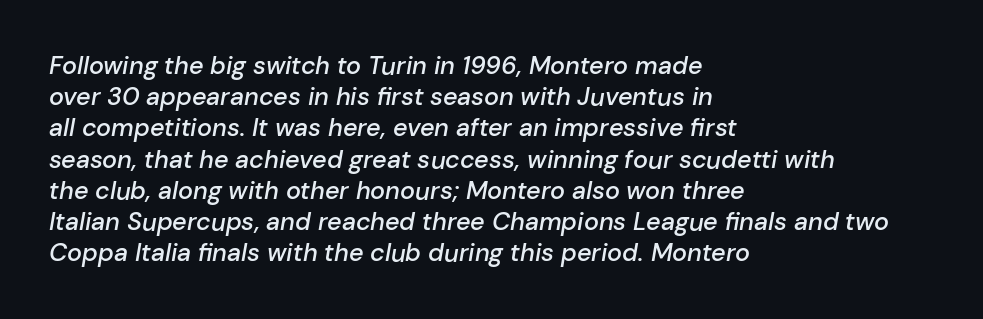
Q: Is the text bold? A: Semi-bold.
Q: Is the text italic (slanted)? A: Yes, it leans right by about 10 degrees.
Q: Is the text underlined? A: No.
Q: How is the paragraph aligned? A: Left-aligned.
Q: Is the spacing between letters normal or unusually wide? A: Normal.
Q: Is the spacing between lines tight, normal or loose? A: Normal.
